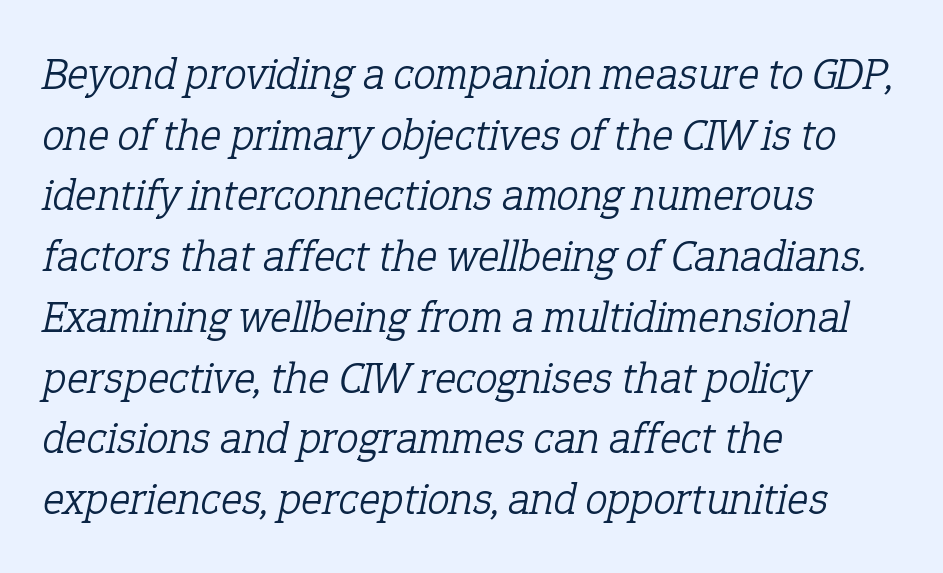
Q: Is the text bold? A: No.
Q: Is the text italic (slanted)? A: Yes, it leans right by about 12 degrees.
Q: Is the typeface a serif or a sans-serif typeface? A: Serif.
Q: Is the text underlined? A: No.
Q: How is the paragraph aligned? A: Left-aligned.
Q: Is the spacing between letters normal or unusually wide? A: Normal.
Q: Is the spacing between lines tight, normal or loose? A: Normal.
Q: Width (condensed, normal, or wide)? A: Normal.
Q: Stroke contrast? A: Low.
Q: x-height? A: Medium.
Q: Monospaced? A: No.
